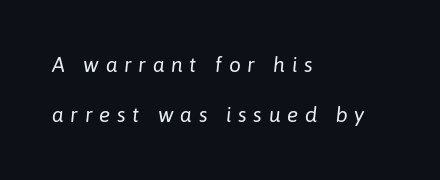
Q: Is the text bold? A: No.
Q: Is the text italic (slanted)? A: Yes, it leans right by about 6 degrees.
Q: Is the text underlined? A: No.
Q: How is the paragraph aligned? A: Left-aligned.
Q: Is the spacing between letters normal or unusually wide? A: Unusually wide.
Q: Is the spacing between lines tight, normal or loose? A: Loose.
